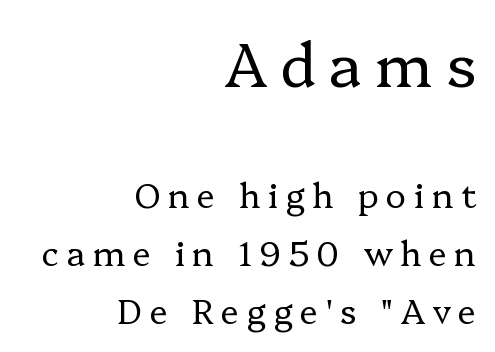
The image shows 60 px regular-weight serif type, upright; set right-aligned, normal line spacing (1.7x), unusually wide letter spacing (+0.22 em), not underlined; the first (top) block is 1.76x larger; low stroke contrast and a medium x-height.
